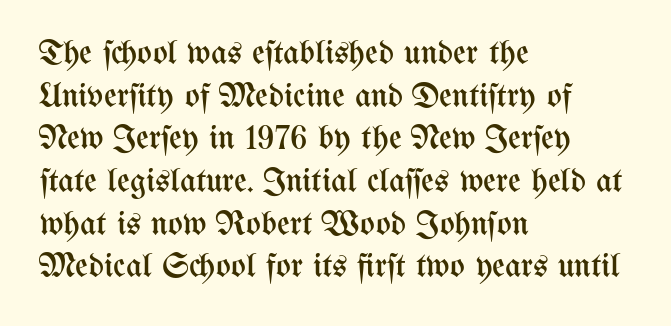
The image shows 35 px regular-weight, condensed type, upright; set left-aligned, line spacing 1.22x, normal letter spacing, not underlined; medium stroke contrast and a medium x-height.
